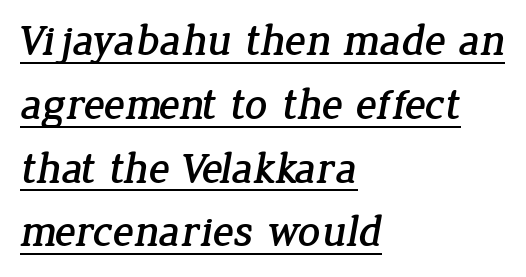
The image shows 44 px serif type; set left-aligned, normal line spacing (1.45x), normal letter spacing, underlined; low stroke contrast and a medium x-height.
